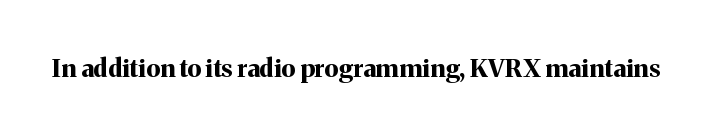
Underlining? Definitely not there. Strong, thick strokes mark this as bold type. This sample uses an upright cut, with every glyph sitting square on the baseline. A typesetter would call this zero additional tracking.
